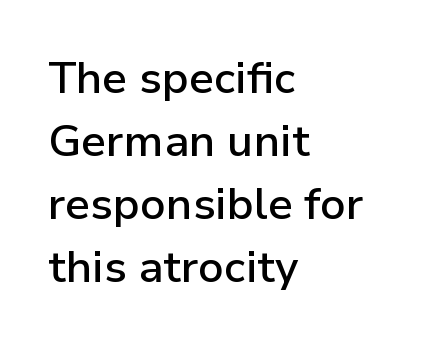
Q: Is the text bold? A: Semi-bold.
Q: Is the text italic (slanted)? A: No, it is upright.
Q: Is the typeface a serif or a sans-serif typeface? A: Sans-serif.
Q: Is the text underlined? A: No.
Q: How is the paragraph aligned? A: Left-aligned.
Q: Is the spacing between letters normal or unusually wide? A: Normal.
Q: Is the spacing between lines tight, normal or loose? A: Normal.
Q: Width (condensed, normal, or wide)? A: Normal.
Q: Stroke contrast? A: Low.
Q: x-height? A: Medium.
Q: Monospaced? A: No.
